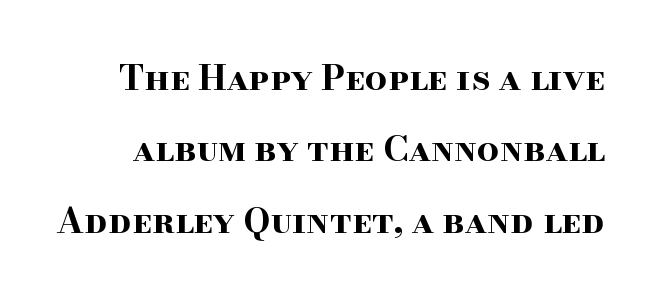
The passage shown is typeset with a serif family. Every letter is thick-stroked: bold, no question. The tracking reads as untouched default to a designer's eye. Students, observe: this is what heavily led, spacious text looks like. Any mark beneath the type? The region is blank.
